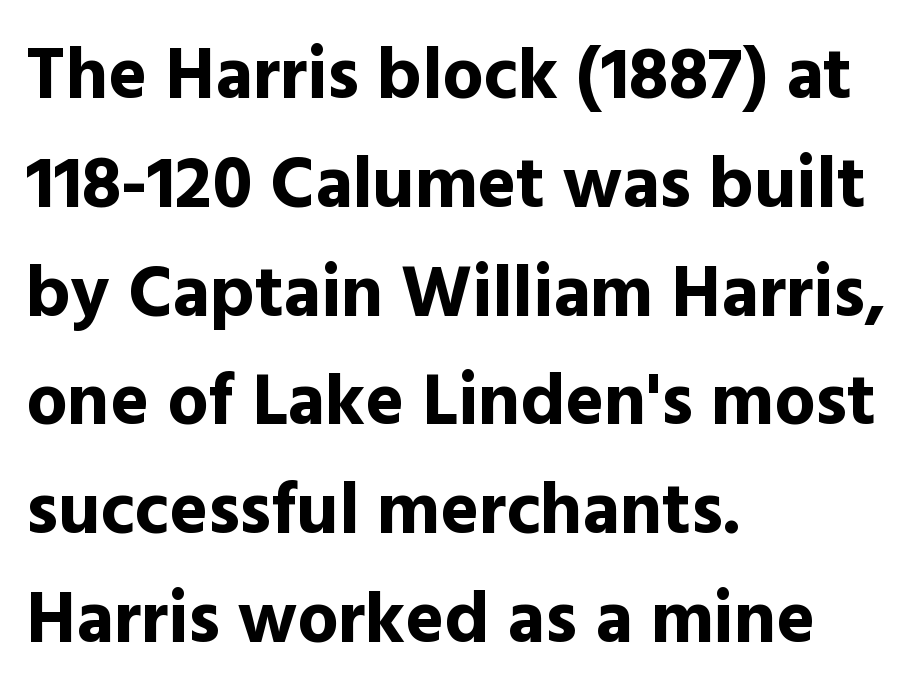
Heavy, bold letterforms. Has an underline been added? It has not. Stroke terminals: plain, sans-serif. When letters stand straight like this, we call the style roman or upright. This sample uses plain, unmodified letter spacing.
